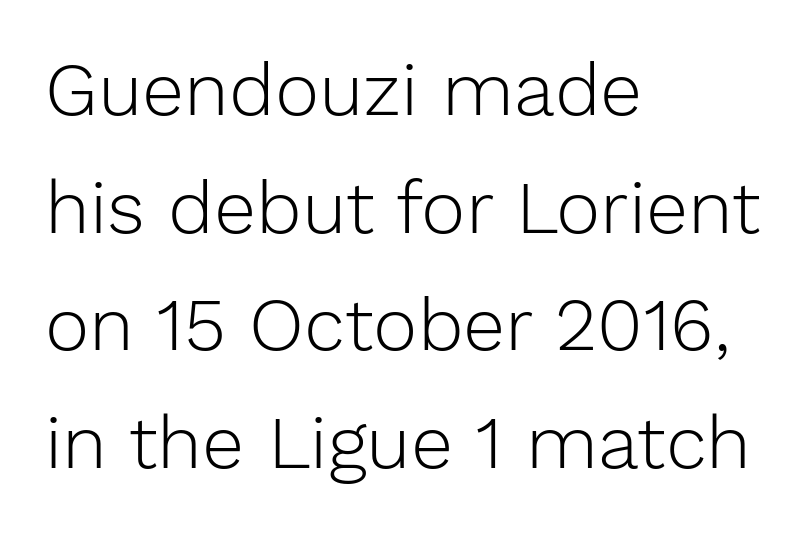
Q: Is the text bold? A: No.
Q: Is the text italic (slanted)? A: No, it is upright.
Q: Is the typeface a serif or a sans-serif typeface? A: Sans-serif.
Q: Is the text underlined? A: No.
Q: How is the paragraph aligned? A: Left-aligned.
Q: Is the spacing between letters normal or unusually wide? A: Normal.
Q: Is the spacing between lines tight, normal or loose? A: Normal.
Q: Width (condensed, normal, or wide)? A: Normal.
Q: Stroke contrast? A: Low.
Q: x-height? A: Medium.
Q: Monospaced? A: No.
